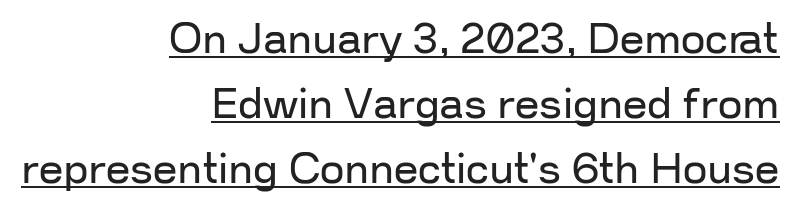
The image shows 43 px regular-weight sans-serif type, upright; set right-aligned, normal line spacing (1.51x), normal letter spacing, underlined; low stroke contrast and a medium x-height.
